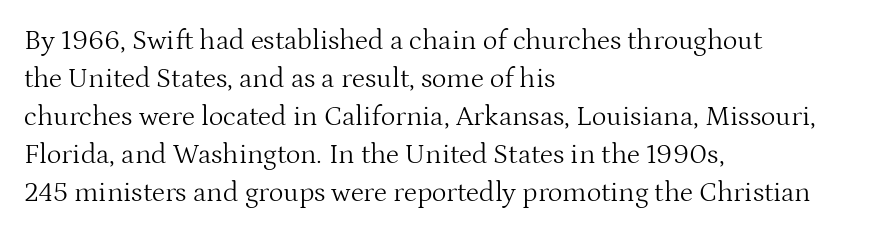
Q: Is the text bold? A: No.
Q: Is the text italic (slanted)? A: No, it is upright.
Q: Is the typeface a serif or a sans-serif typeface? A: Serif.
Q: Is the text underlined? A: No.
Q: How is the paragraph aligned? A: Left-aligned.
Q: Is the spacing between letters normal or unusually wide? A: Normal.
Q: Is the spacing between lines tight, normal or loose? A: Normal.
Q: Width (condensed, normal, or wide)? A: Normal.
Q: Stroke contrast? A: Medium.
Q: x-height? A: Medium.
Q: Monospaced? A: No.
